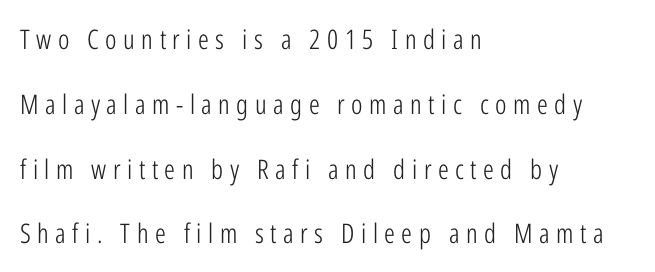
The image shows 27 px text type, upright; set left-aligned, loose line spacing (2.4x), unusually wide letter spacing (+0.24 em), not underlined.
